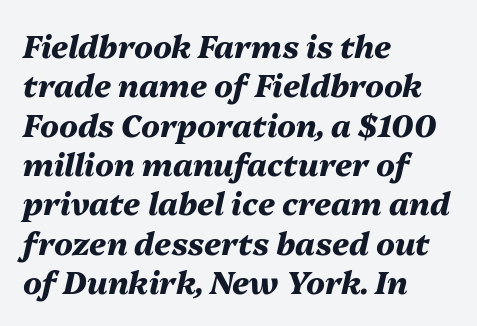
The image shows 31 px heavy type, italic (leaning right); set left-aligned, normal line spacing (1.27x), normal letter spacing, not underlined; medium stroke contrast and a medium x-height.
